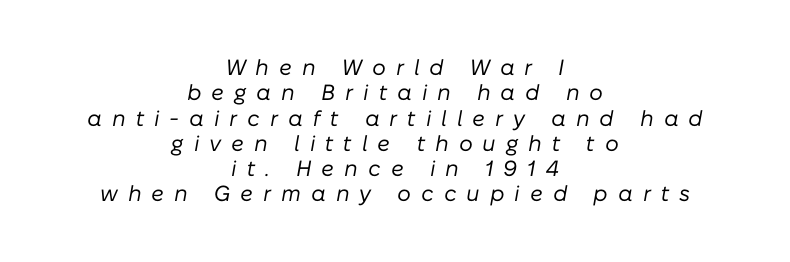
The image shows 22 px text type, italic (leaning right); set centered, tight line spacing (1.15x), unusually wide letter spacing (+0.45 em), not underlined.
